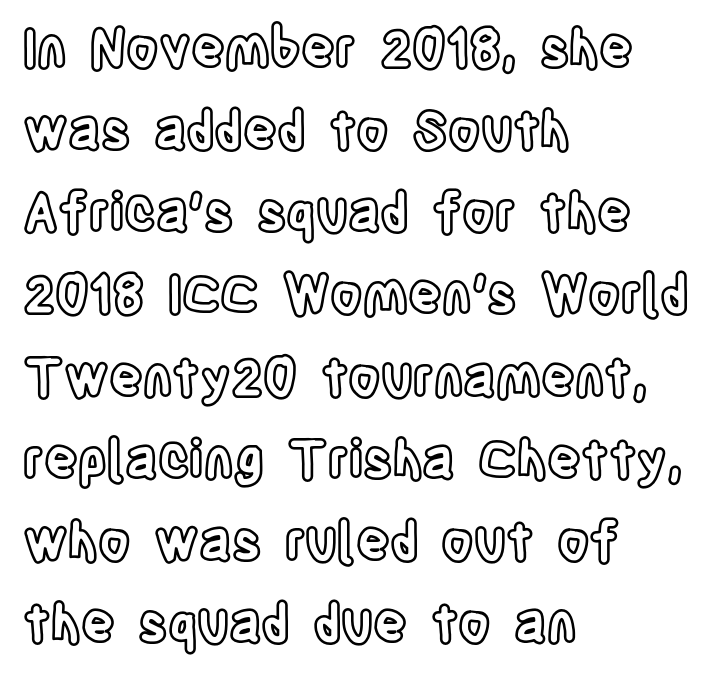
It's the straight-up-and-down kind of type. Nobody drew a line under any word here. Character widths vary here, with narrow letters taking less room than wide ones. The setting favours the left margin, as ordinary paragraphs usually do.
